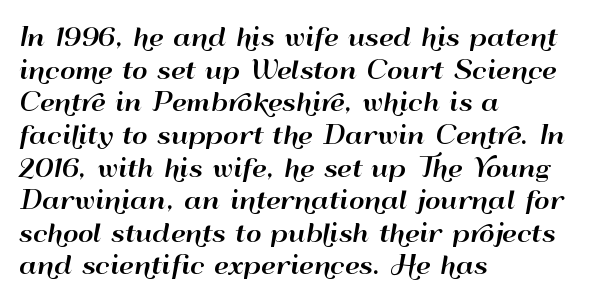
The image shows 24 px text type; set left-aligned, normal line spacing (1.36x), normal letter spacing, not underlined.
